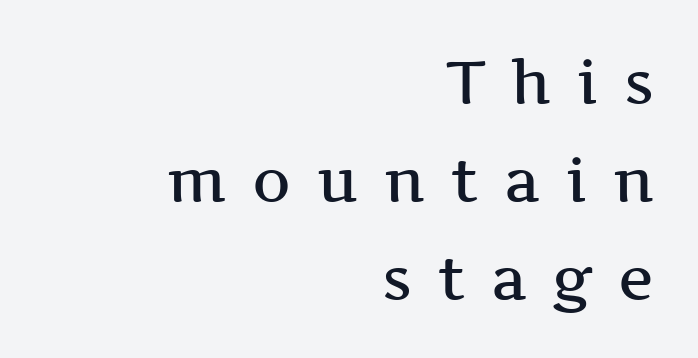
Q: Is the text bold? A: Semi-bold.
Q: Is the text italic (slanted)? A: No, it is upright.
Q: Is the typeface a serif or a sans-serif typeface? A: Serif.
Q: Is the text underlined? A: No.
Q: How is the paragraph aligned? A: Right-aligned.
Q: Is the spacing between letters normal or unusually wide? A: Unusually wide.
Q: Is the spacing between lines tight, normal or loose? A: Normal.
Q: Width (condensed, normal, or wide)? A: Wide.
Q: Stroke contrast? A: Medium.
Q: x-height? A: Medium.
Q: Monospaced? A: No.
